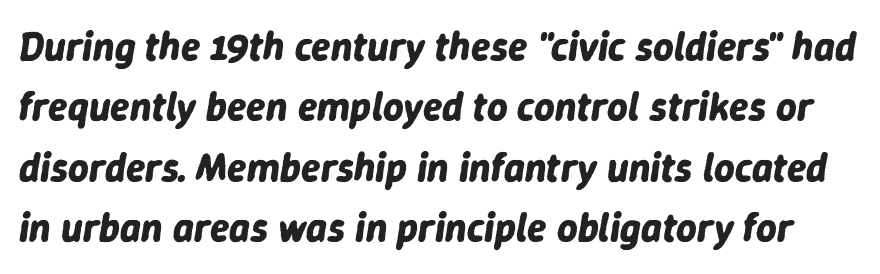
Q: Is the text bold? A: Yes.
Q: Is the text italic (slanted)? A: Yes, it leans right by about 9 degrees.
Q: Is the text underlined? A: No.
Q: Is the spacing between letters normal or unusually wide? A: Normal.
Q: Is the spacing between lines tight, normal or loose? A: Normal.
Q: Width (condensed, normal, or wide)? A: Normal.
Q: Stroke contrast? A: Low.
Q: x-height? A: Medium.
Q: Monospaced? A: No.
